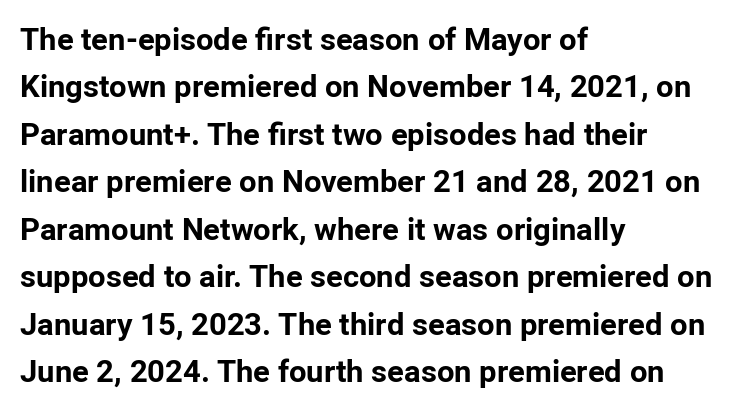
The image shows 31 px bold sans-serif type, upright; set left-aligned, normal line spacing (1.53x), normal letter spacing, not underlined; low stroke contrast and a medium x-height.
